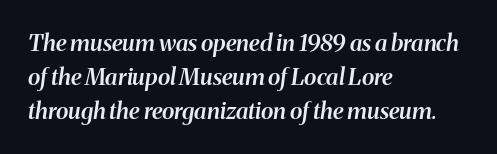
The image shows 23 px text type, italic (leaning right); set left-aligned, normal line spacing (1.47x), normal letter spacing, not underlined.
